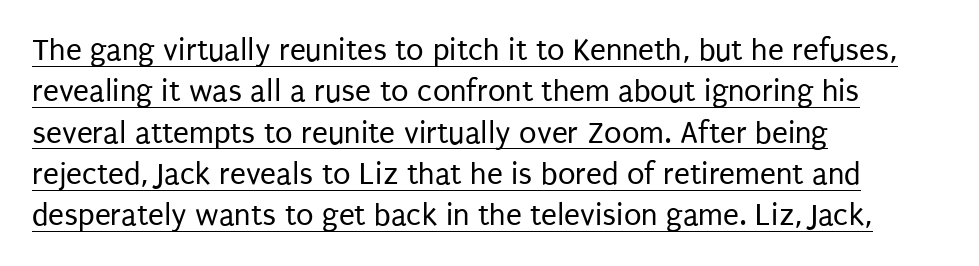
{"serif": "no", "italic": "no", "bold": "no", "weight": "regular", "width": "condensed", "stroke_contrast": "low", "x_height": "large", "monospaced": "no", "underline": "yes", "align": "left", "line_spacing": "normal", "line_spacing_ratio": 1.29, "letter_spacing": "normal", "letter_spacing_em": 0.0, "glyph_px": 32}
